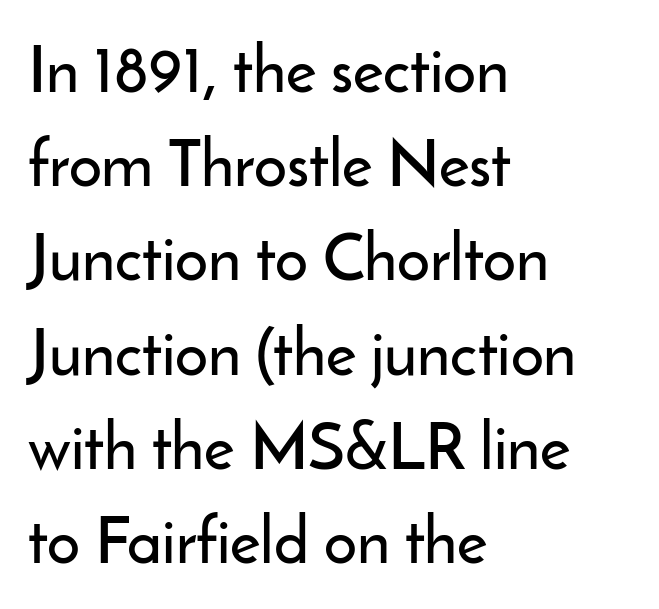
The image shows 65 px sans-serif type, upright; set left-aligned, normal line spacing (1.45x), normal letter spacing, not underlined; low stroke contrast and a small x-height.
